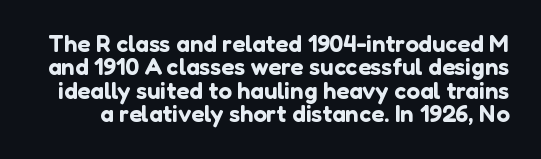
The image shows 24 px text type, upright; set tight line spacing (0.97x), normal letter spacing, not underlined.
